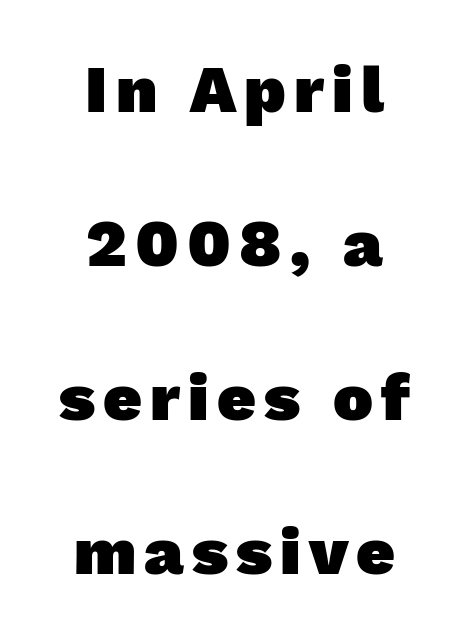
Q: Is the text bold? A: Yes.
Q: Is the typeface a serif or a sans-serif typeface? A: Sans-serif.
Q: Is the text underlined? A: No.
Q: How is the paragraph aligned? A: Centered.
Q: Is the spacing between lines tight, normal or loose? A: Loose.
Q: Width (condensed, normal, or wide)? A: Normal.
Q: Stroke contrast? A: Low.
Q: x-height? A: Medium.
Q: Monospaced? A: No.
